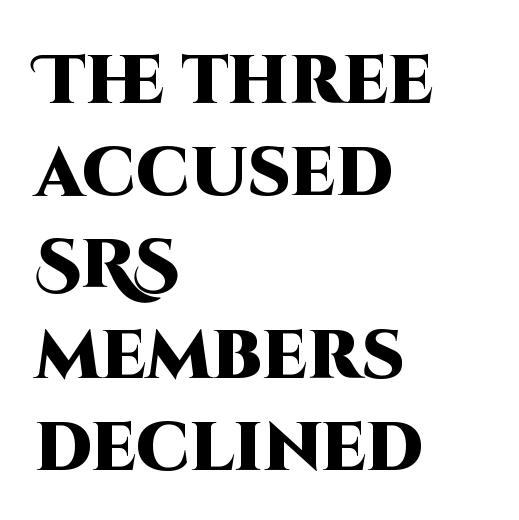
{"serif": "no", "italic": "no", "bold": "yes", "weight": "heavy", "width": "normal", "stroke_contrast": "high", "x_height": "large", "monospaced": "no", "underline": "no", "align": "left", "line_spacing": "normal", "line_spacing_ratio": 1.35, "letter_spacing": "normal", "letter_spacing_em": 0.0, "glyph_px": 68}
